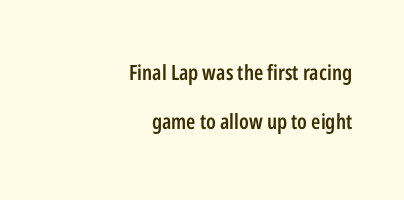
{"italic": "no", "bold": "semi", "underline": "no", "align": "right", "line_spacing": "loose", "line_spacing_ratio": 2.33, "letter_spacing": "normal", "letter_spacing_em": 0.0, "glyph_px": 21}
